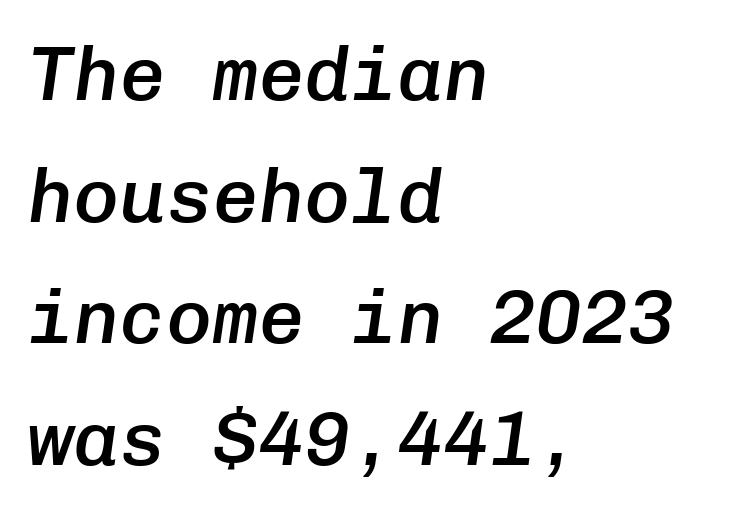
{"italic": "yes", "lean": "right", "slant_degrees": 8, "bold": "semi", "weight": "semibold", "width": "normal", "stroke_contrast": "low", "x_height": "medium", "monospaced": "yes", "underline": "no", "align": "left", "line_spacing": "normal", "line_spacing_ratio": 1.58, "letter_spacing": "normal", "letter_spacing_em": 0.0, "glyph_px": 77}
